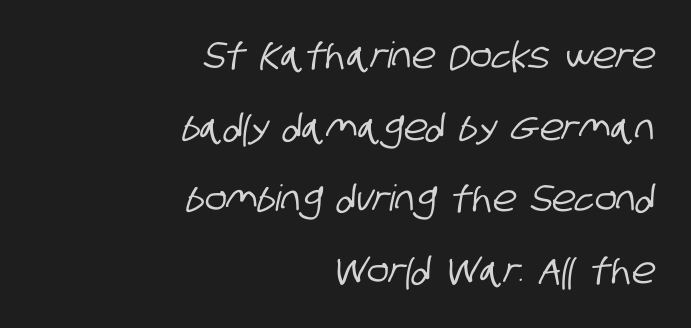
Classification — sans serif. No word sits above an underline. This sample is right-justified, so line beginnings fall wherever the words allow. Here the designer chose a conventional face with non-uniform glyph widths. The designer dialed line spacing up above the default.
